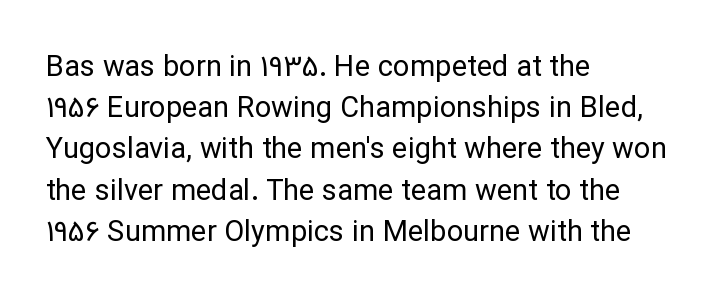
Here the glyphs are tracked normally, forming tight word shapes. The weight tops out at a normal text grade. The letters advance in unequal steps, a hallmark of proportional type. The space between consecutive lines is moderate.
